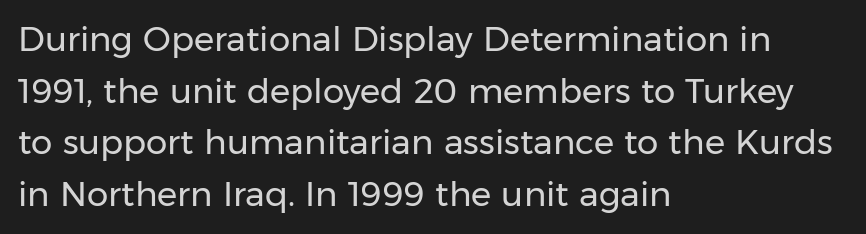
The typesetting does not lean heavy: it is not bold. Teacher's note: observe the even left margin — that is flush-left alignment. Posture: upright roman. Varying glyph widths throughout — classic text-font behaviour.
